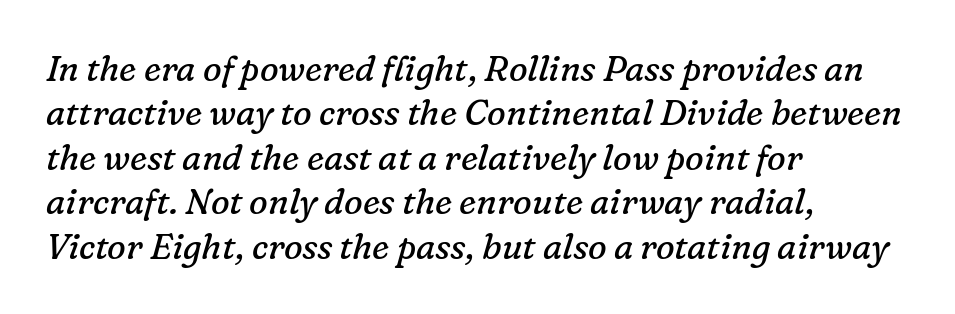
Q: Is the text bold? A: No.
Q: Is the text italic (slanted)? A: Yes, it leans right by about 16 degrees.
Q: Is the typeface a serif or a sans-serif typeface? A: Serif.
Q: Is the text underlined? A: No.
Q: How is the paragraph aligned? A: Left-aligned.
Q: Is the spacing between letters normal or unusually wide? A: Normal.
Q: Is the spacing between lines tight, normal or loose? A: Normal.
Q: Width (condensed, normal, or wide)? A: Normal.
Q: Stroke contrast? A: Low.
Q: x-height? A: Medium.
Q: Monospaced? A: No.
